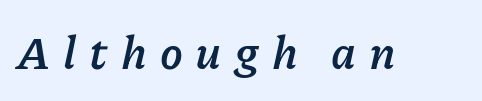
The image shows 46 px semibold type, italic (leaning right); set unusually wide letter spacing (+0.28 em), not underlined; low stroke contrast and a medium x-height.
